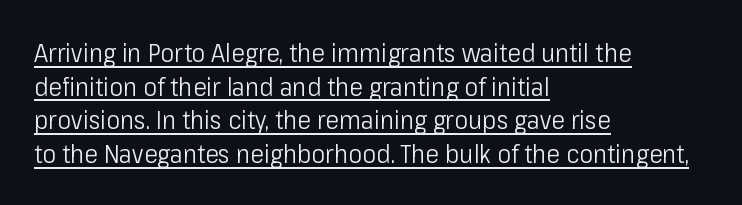
The image shows 26 px text type, upright; set left-aligned, normal line spacing (1.29x), normal letter spacing, underlined.
